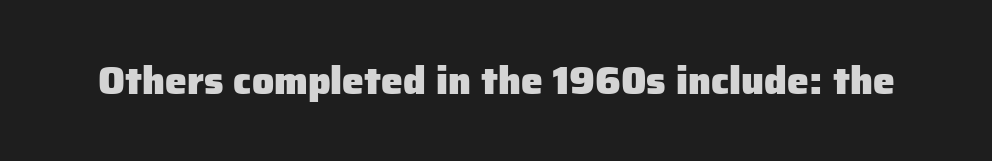
The image shows 39 px heavy sans-serif type, upright; set normal letter spacing, not underlined; low stroke contrast and a medium x-height.
